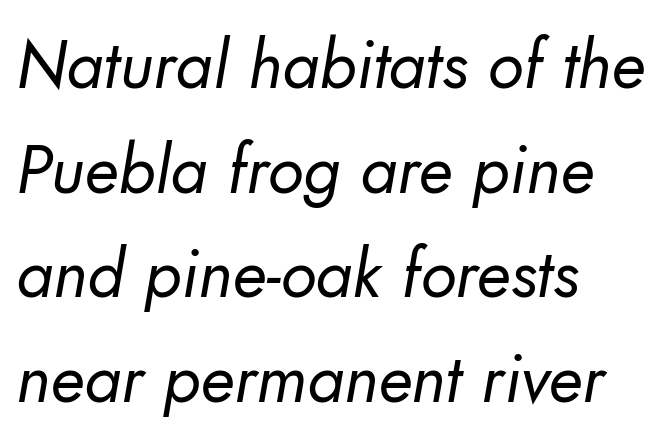
Only glyphs here, with clear space below each row. Stroke mass is kept to a normal reading level or below. Every row of glyphs begins at an identical x-position on the left. Regarding serifs, this sample does without them. The rendering uses natural spacing where letterforms have individual widths. Rows of type keep a routine distance in the vertical direction.
